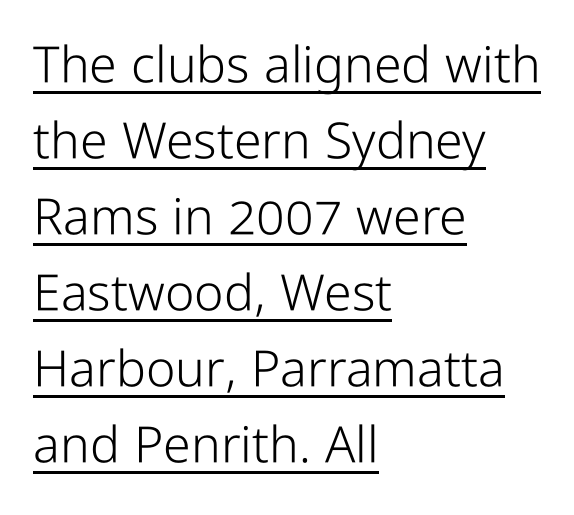
{"serif": "no", "italic": "no", "bold": "no", "weight": "light", "width": "condensed", "stroke_contrast": "low", "x_height": "medium", "monospaced": "no", "underline": "yes", "align": "left", "line_spacing": "normal", "line_spacing_ratio": 1.52, "letter_spacing": "normal", "letter_spacing_em": 0.0, "glyph_px": 50}
